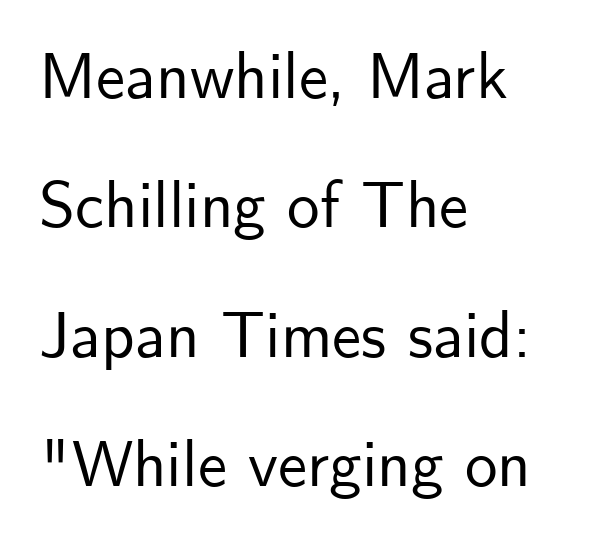
Q: Is the text italic (slanted)? A: No, it is upright.
Q: Is the typeface a serif or a sans-serif typeface? A: Sans-serif.
Q: Is the text underlined? A: No.
Q: How is the paragraph aligned? A: Left-aligned.
Q: Is the spacing between letters normal or unusually wide? A: Normal.
Q: Is the spacing between lines tight, normal or loose? A: Loose.
Q: Width (condensed, normal, or wide)? A: Normal.
Q: Stroke contrast? A: Low.
Q: x-height? A: Small.
Q: Monospaced? A: No.
